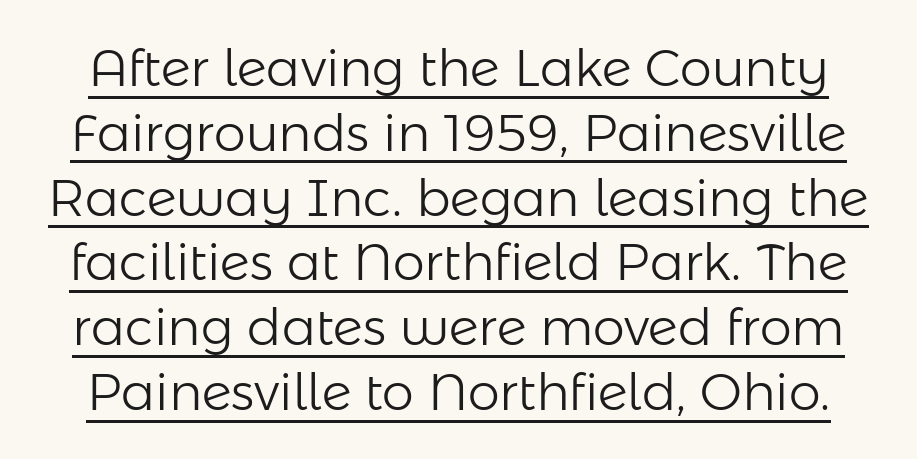
The image shows 51 px light sans-serif type, upright; set normal line spacing (1.27x), normal letter spacing, underlined; low stroke contrast and a medium x-height.
